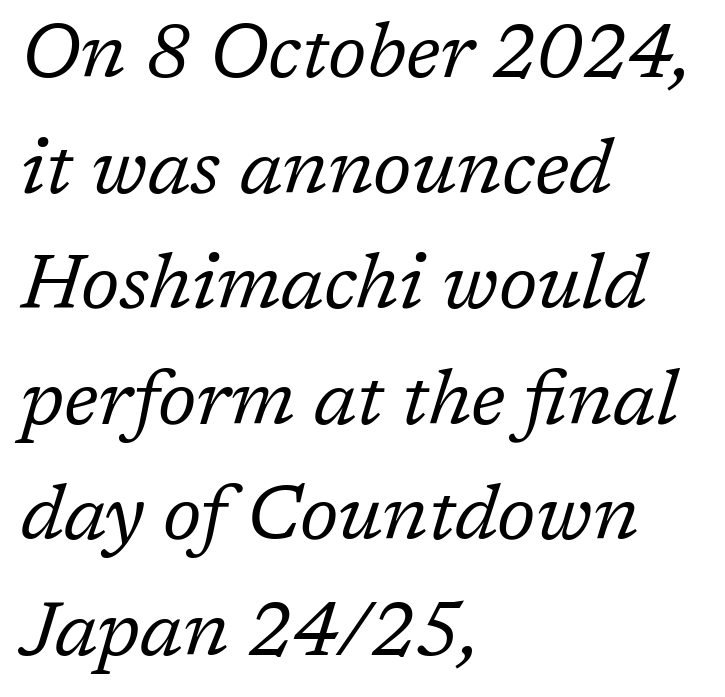
Q: Is the text bold? A: No.
Q: Is the text italic (slanted)? A: Yes, it leans right by about 17 degrees.
Q: Is the typeface a serif or a sans-serif typeface? A: Serif.
Q: Is the text underlined? A: No.
Q: How is the paragraph aligned? A: Left-aligned.
Q: Is the spacing between letters normal or unusually wide? A: Normal.
Q: Is the spacing between lines tight, normal or loose? A: Normal.
Q: Width (condensed, normal, or wide)? A: Normal.
Q: Stroke contrast? A: Low.
Q: x-height? A: Medium.
Q: Monospaced? A: No.
